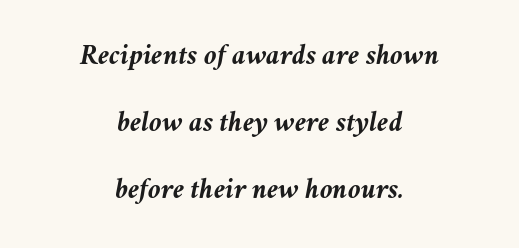
The horizontal fit of the characters is conventional and even. Reading down the block, each line starts at a different indent, mirrored at its end. The lettering tilts uniformly, giving the passage an italic look. Only glyphs here, with clear space below each row. A typesetter would call this proportional, since set widths differ per character.
